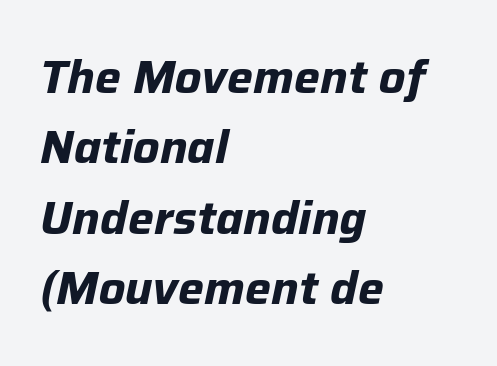
The image shows 46 px bold type, italic (leaning right); set left-aligned, normal line spacing (1.53x), normal letter spacing, not underlined; low stroke contrast and a medium x-height.
